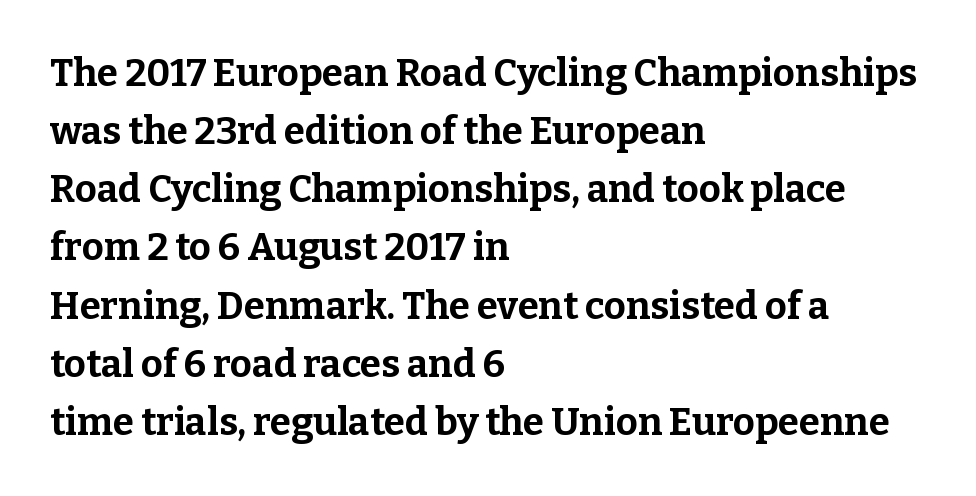
The image shows 38 px bold serif type, upright; set left-aligned, normal line spacing (1.53x), normal letter spacing, not underlined; low stroke contrast and a medium x-height.
